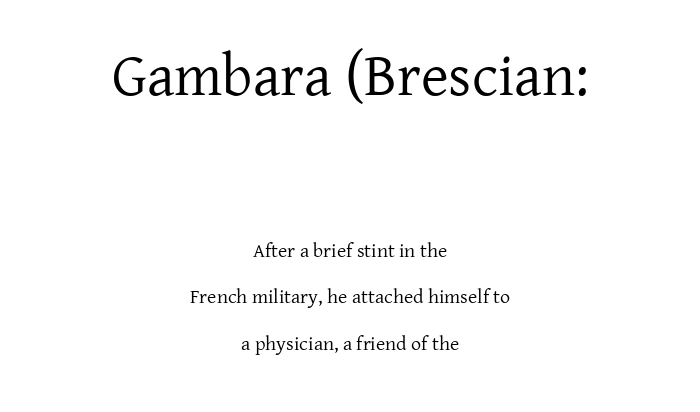
Q: Is the text bold? A: No.
Q: Is the text italic (slanted)? A: No, it is upright.
Q: Is the typeface a serif or a sans-serif typeface? A: Serif.
Q: Is the text underlined? A: No.
Q: How is the paragraph aligned? A: Centered.
Q: Is the spacing between letters normal or unusually wide? A: Normal.
Q: Is the spacing between lines tight, normal or loose? A: Loose.
Q: Which block of text is set in a larger size, the first (top) or the second (bottom)? A: The first (top) one.
Q: Width (condensed, normal, or wide)? A: Normal.
Q: Stroke contrast? A: Low.
Q: x-height? A: Medium.
Q: Monospaced? A: No.
